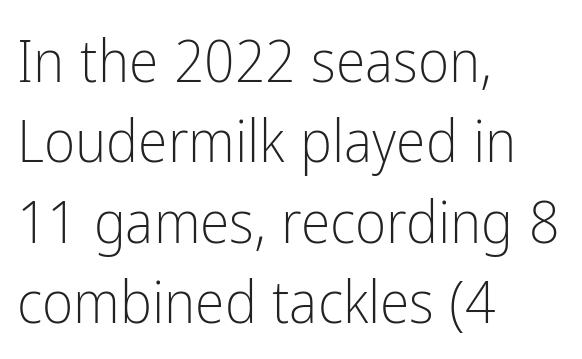
The image shows 60 px light, condensed sans-serif type, upright; set left-aligned, normal line spacing (1.34x), normal letter spacing, not underlined; low stroke contrast and a medium x-height.
